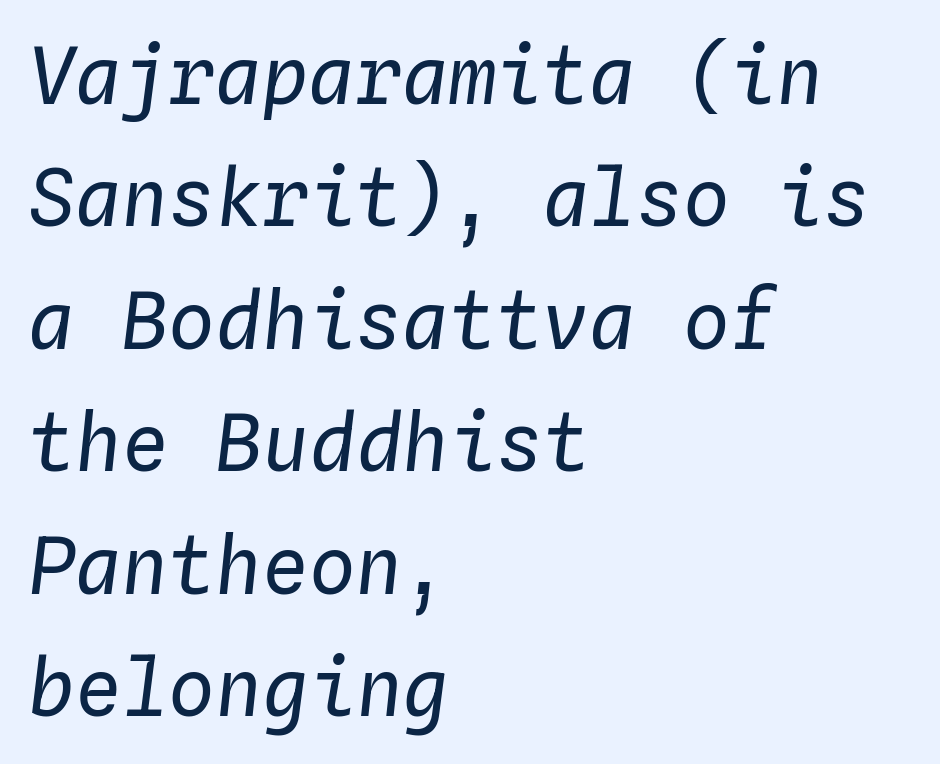
Q: Is the text bold? A: No.
Q: Is the text italic (slanted)? A: Yes, it leans right by about 4 degrees.
Q: Is the text underlined? A: No.
Q: How is the paragraph aligned? A: Left-aligned.
Q: Is the spacing between letters normal or unusually wide? A: Normal.
Q: Is the spacing between lines tight, normal or loose? A: Normal.
Q: Width (condensed, normal, or wide)? A: Normal.
Q: Stroke contrast? A: Low.
Q: x-height? A: Medium.
Q: Monospaced? A: Yes.
